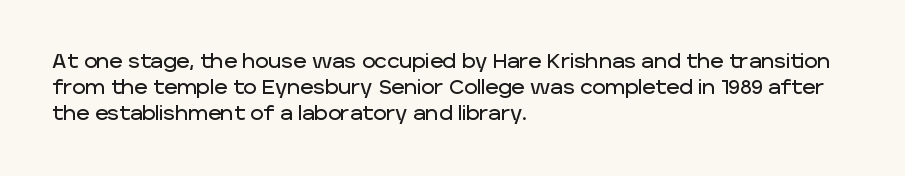
Q: Is the text italic (slanted)? A: No, it is upright.
Q: Is the text underlined? A: No.
Q: How is the paragraph aligned? A: Left-aligned.
Q: Is the spacing between letters normal or unusually wide? A: Normal.
Q: Is the spacing between lines tight, normal or loose? A: Normal.
